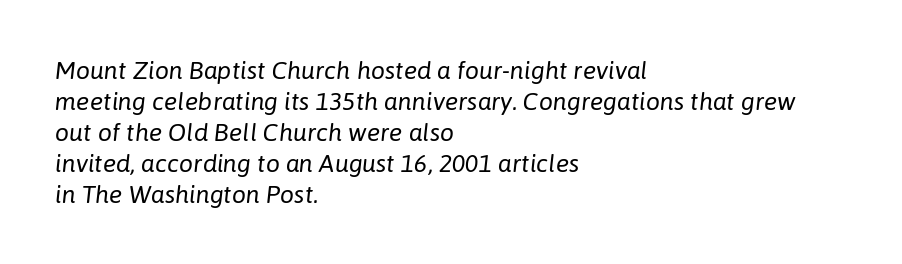
The image shows 25 px text type, italic (leaning right); set left-aligned, line spacing 1.24x, normal letter spacing, not underlined.
